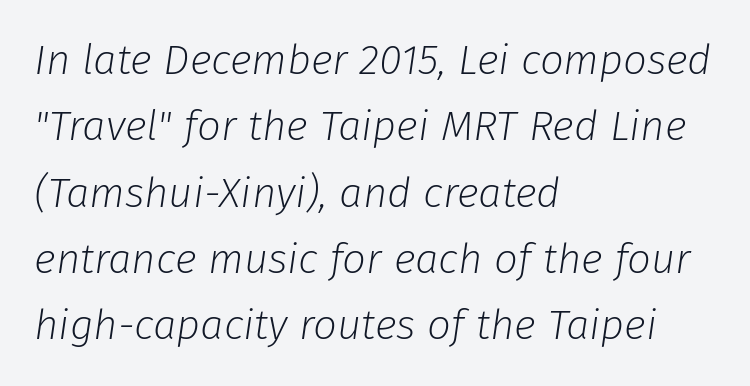
The image shows 42 px light type, italic (leaning right); set left-aligned, normal line spacing (1.58x), normal letter spacing, not underlined; low stroke contrast and a medium x-height.
